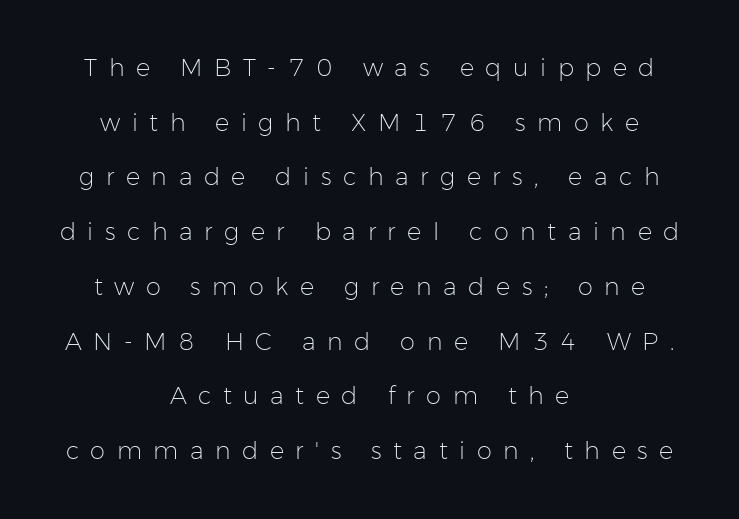
The designer dialed line spacing up above the default. The letters stand upright; this is a roman face. The strip under each line holds only bare page. The tracking jumps out immediately: characters are airy and widely separated. The weight would be labelled regular, book, light, or lighter still.
